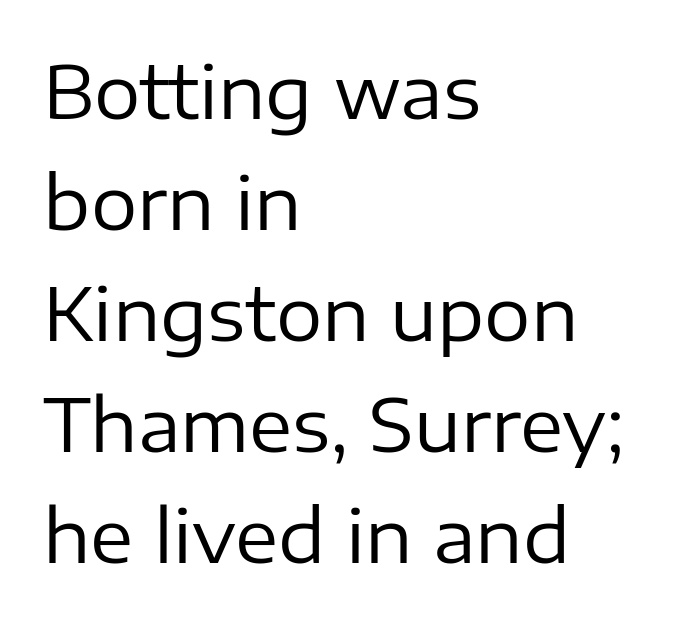
Q: Is the text bold? A: No.
Q: Is the text italic (slanted)? A: No, it is upright.
Q: Is the typeface a serif or a sans-serif typeface? A: Sans-serif.
Q: Is the text underlined? A: No.
Q: How is the paragraph aligned? A: Left-aligned.
Q: Is the spacing between letters normal or unusually wide? A: Normal.
Q: Is the spacing between lines tight, normal or loose? A: Normal.
Q: Width (condensed, normal, or wide)? A: Normal.
Q: Stroke contrast? A: Low.
Q: x-height? A: Medium.
Q: Monospaced? A: No.
